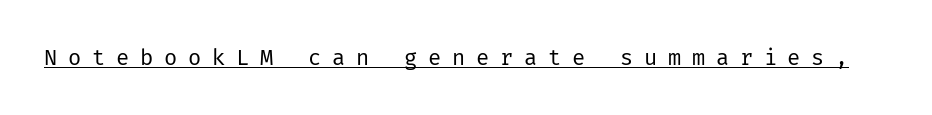
Posture: vertical. The passage shown is not bold in any degree. What stands out about the letter spacing? Its width — letters are far apart. Caption: lettering with a line underneath.
